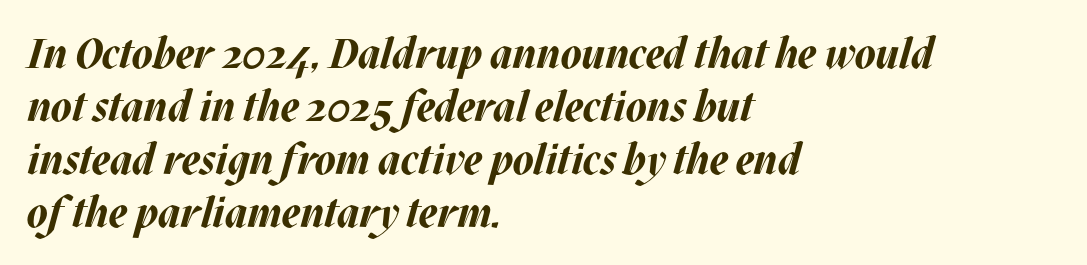
What weight is shown? A full bold with thick strokes. Students, note that the glyphs here touch the page at normal intervals. Just letters on the line, the space beneath them empty. Leading: standard. This is oblique type, the kind used for emphasis or titles.
